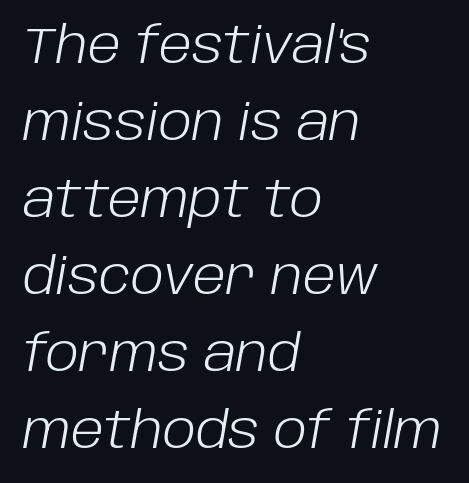
{"italic": "yes", "lean": "right", "slant_degrees": 10, "bold": "no", "weight": "light", "width": "normal", "stroke_contrast": "low", "x_height": "large", "monospaced": "no", "underline": "no", "align": "left", "line_spacing": "normal", "line_spacing_ratio": 1.54, "letter_spacing": "normal", "letter_spacing_em": 0.0, "glyph_px": 50}
